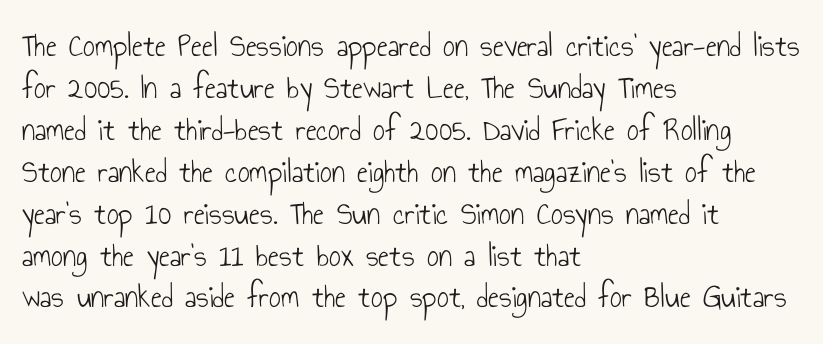
{"serif": "no", "italic": "no", "bold": "no", "weight": "light", "width": "condensed", "stroke_contrast": "low", "x_height": "small", "monospaced": "no", "underline": "no", "align": "left", "line_spacing": "normal", "line_spacing_ratio": 1.27, "letter_spacing": "normal", "letter_spacing_em": 0.0, "glyph_px": 33}
